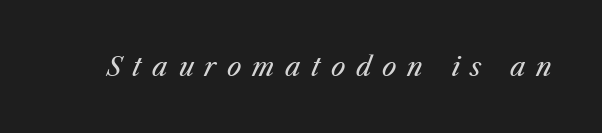
{"italic": "yes", "lean": "right", "slant_degrees": 23, "bold": "no", "underline": "no", "letter_spacing": "wide", "letter_spacing_em": 0.41, "glyph_px": 26}
